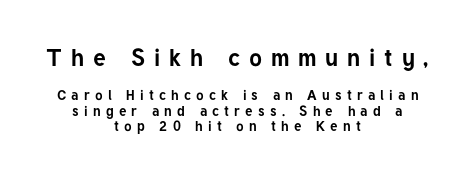
The first block has been scaled up relative to the second. The rag falls on both sides of this text block equally. Underline: absent. Heavy, bold letterforms. In terms of leading, this rendering errs on the cramped side. Italic? Not at all — the glyphs are vertical.
